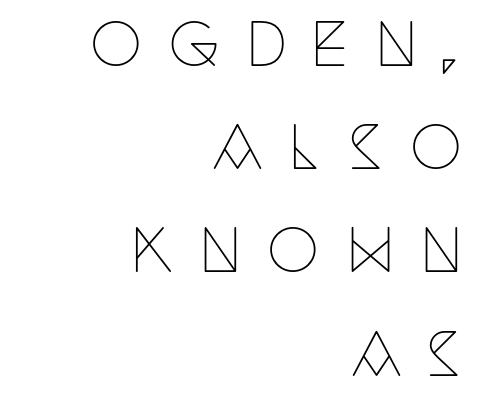
Horizontally, the lines are justified to the trailing edge only. The face used here is proportionally spaced, like ordinary book or web type. The type is letterspaced generously, with wide tracking. Unmarked baselines from the first word to the last.
